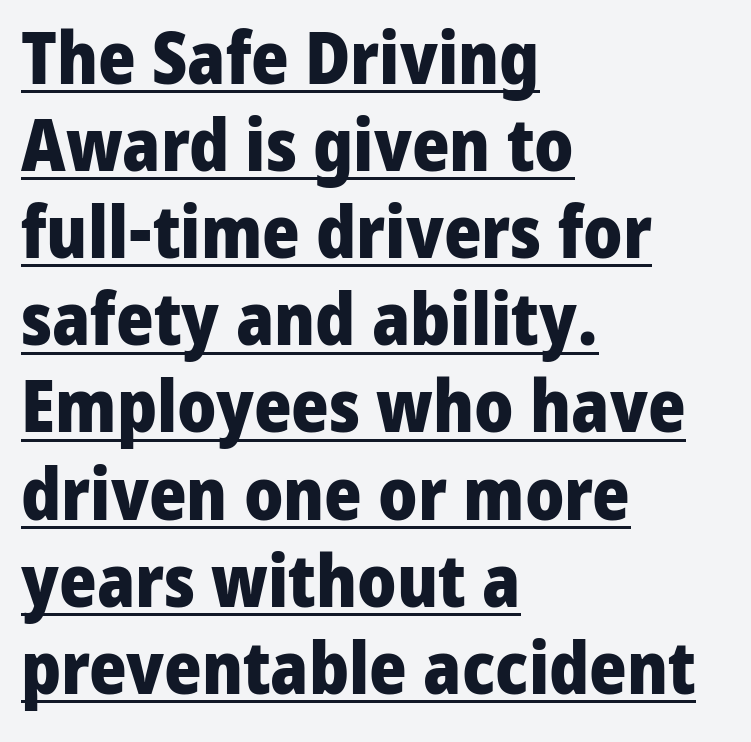
Each letter keeps its own natural width here, so spacing adapts to shape. The passage shown is emphatically bold. The type sits square on the baseline with zero lean. A baseline rule has been typeset under these characters. A sans-serif font was chosen for this passage. The lines in this sample share a left origin and differ only in where they stop.
